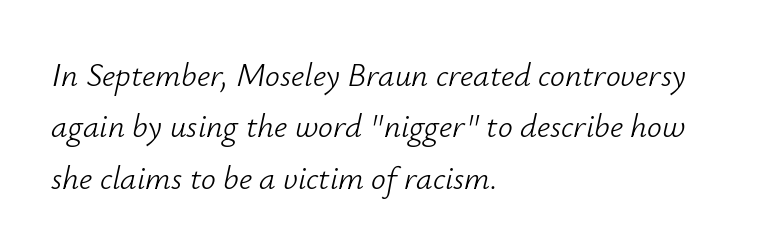
The image shows 33 px light type, italic (leaning right); set left-aligned, normal line spacing (1.56x), normal letter spacing, not underlined; low stroke contrast and a small x-height.
